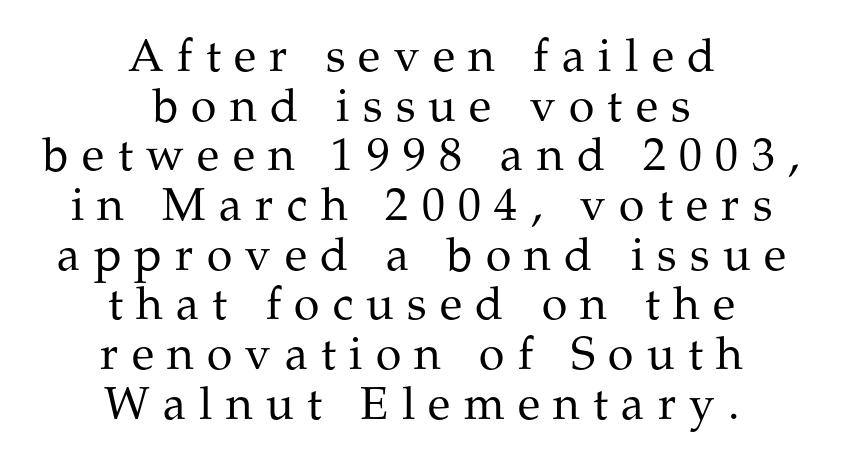
Q: Is the text bold? A: No.
Q: Is the text italic (slanted)? A: No, it is upright.
Q: Is the typeface a serif or a sans-serif typeface? A: Serif.
Q: Is the text underlined? A: No.
Q: How is the paragraph aligned? A: Centered.
Q: Is the spacing between letters normal or unusually wide? A: Unusually wide.
Q: Is the spacing between lines tight, normal or loose? A: Tight.
Q: Width (condensed, normal, or wide)? A: Normal.
Q: Stroke contrast? A: Medium.
Q: x-height? A: Medium.
Q: Monospaced? A: No.
